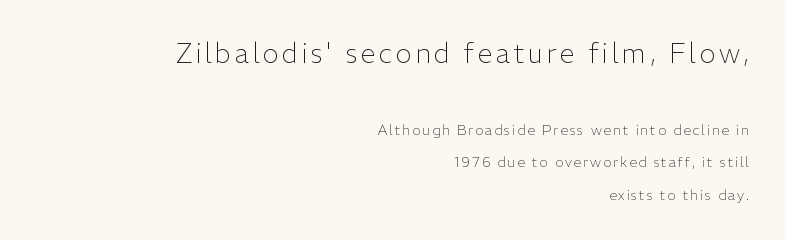
Q: Is the text bold? A: No.
Q: Is the text italic (slanted)? A: No, it is upright.
Q: Is the text underlined? A: No.
Q: How is the paragraph aligned? A: Right-aligned.
Q: Is the spacing between lines tight, normal or loose? A: Loose.
Q: Which block of text is set in a larger size, the first (top) or the second (bottom)? A: The first (top) one.
